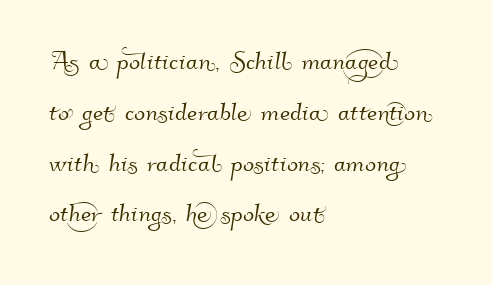
Notice how descenders clear the ascenders below comfortably — that's standard leading. A typesetter would call this proportional, since set widths differ per character. Anything drawn beneath the words? Only blank space. A student would call this left alignment; a typographer would say flush left, rag right.
